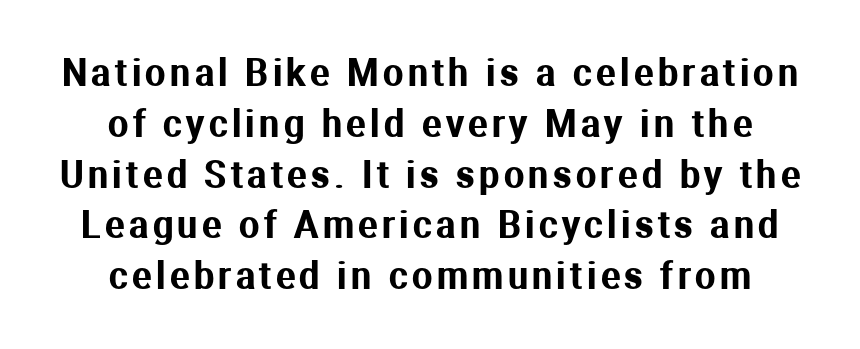
Q: Is the text italic (slanted)? A: No, it is upright.
Q: Is the typeface a serif or a sans-serif typeface? A: Sans-serif.
Q: Is the text underlined? A: No.
Q: How is the paragraph aligned? A: Centered.
Q: Is the spacing between lines tight, normal or loose? A: Normal.
Q: Width (condensed, normal, or wide)? A: Normal.
Q: Stroke contrast? A: Medium.
Q: x-height? A: Medium.
Q: Monospaced? A: No.
